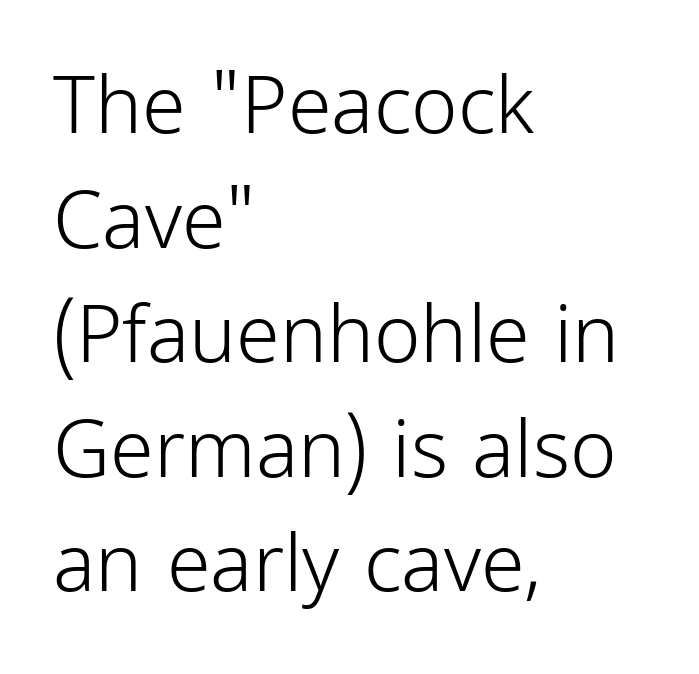
{"serif": "no", "italic": "no", "bold": "no", "weight": "light", "width": "condensed", "stroke_contrast": "low", "x_height": "medium", "monospaced": "no", "underline": "no", "align": "left", "line_spacing": "normal", "line_spacing_ratio": 1.45, "letter_spacing": "normal", "letter_spacing_em": 0.0, "glyph_px": 79}
